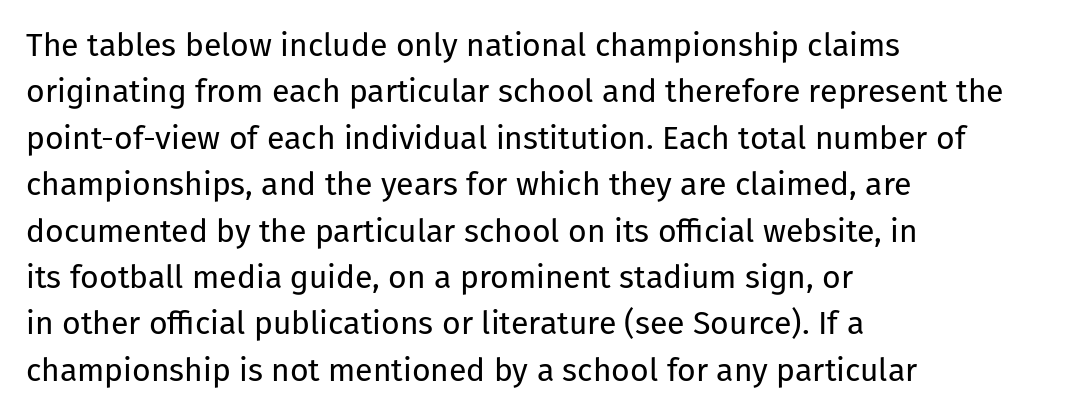
{"serif": "no", "italic": "no", "bold": "no", "weight": "regular", "width": "normal", "stroke_contrast": "low", "x_height": "medium", "monospaced": "no", "underline": "no", "align": "left", "line_spacing": "normal", "line_spacing_ratio": 1.45, "letter_spacing": "normal", "letter_spacing_em": 0.0, "glyph_px": 32}
